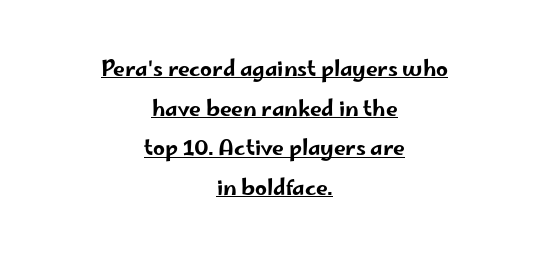
Q: Is the text italic (slanted)? A: No, it is upright.
Q: Is the text underlined? A: Yes.
Q: How is the paragraph aligned? A: Centered.
Q: Is the spacing between letters normal or unusually wide? A: Normal.
